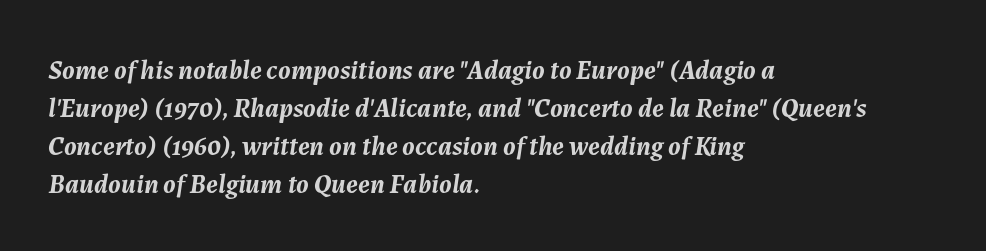
The image shows 27 px bold type, italic (leaning right); set left-aligned, normal line spacing (1.41x), normal letter spacing, not underlined.
